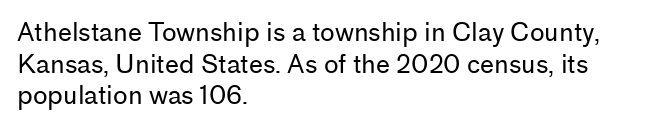
The characters are drawn with everyday or finer stroke widths. The string is rendered with underlining switched off. Leading matches the norm, producing a regular column. This sample uses plain, unmodified letter spacing.
